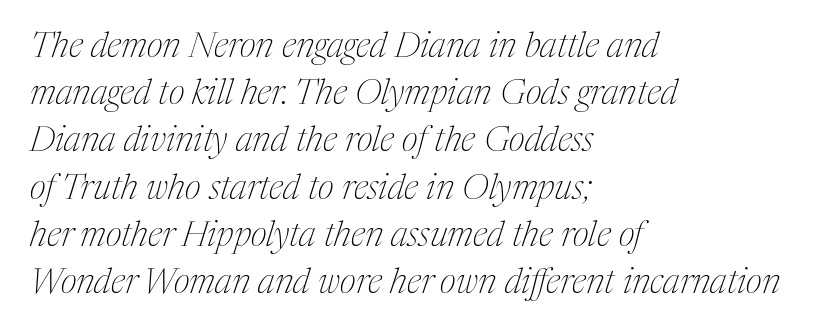
The text carries the slant typical of an italic or oblique font. A normal amount of white space separates one row of letters from the next. The characters display serif detailing at their extremities. No heavy texture on the line: the type isn't bold. Leftover space on each line is placed entirely after the last word. Underlining? Definitely not there.
